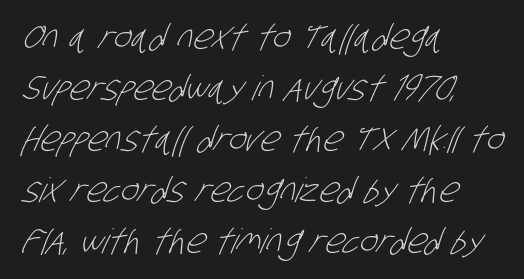
Q: Is the text bold? A: No.
Q: Is the typeface a serif or a sans-serif typeface? A: Sans-serif.
Q: Is the text underlined? A: No.
Q: How is the paragraph aligned? A: Left-aligned.
Q: Is the spacing between letters normal or unusually wide? A: Normal.
Q: Is the spacing between lines tight, normal or loose? A: Normal.
Q: Width (condensed, normal, or wide)? A: Condensed.
Q: Stroke contrast? A: Low.
Q: x-height? A: Large.
Q: Monospaced? A: No.
